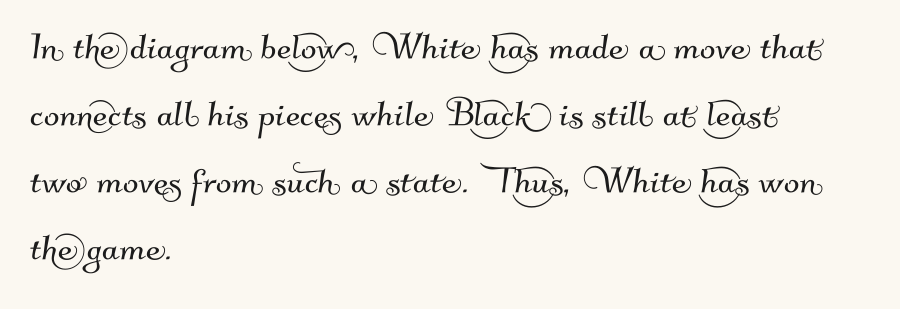
{"serif": "no", "width": "normal", "stroke_contrast": "medium", "x_height": "small", "monospaced": "no", "underline": "no", "align": "left", "line_spacing": "normal", "line_spacing_ratio": 1.46, "letter_spacing": "normal", "letter_spacing_em": 0.0, "glyph_px": 46}
